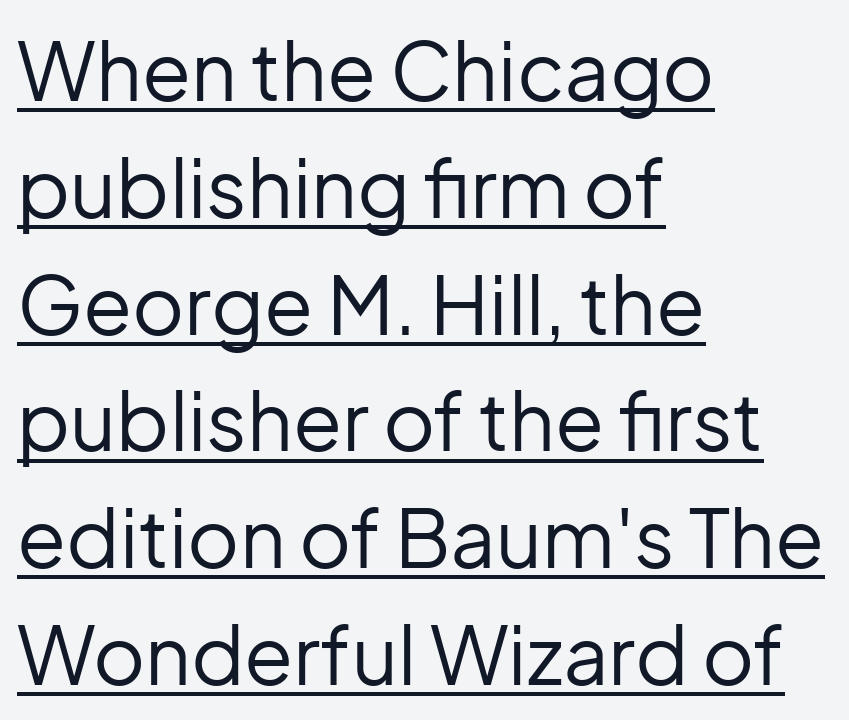
You could call the tracking neutral — neither tight nor loose. Summary of vertical rhythm: regular, with standard interline spacing. Unlike a traditional serif, this face leaves its strokes unadorned. Weight: regular or lighter. Unlike italic type, these characters show no tilt at all. The passage shown is typed in a proportional face where columns would drift.
